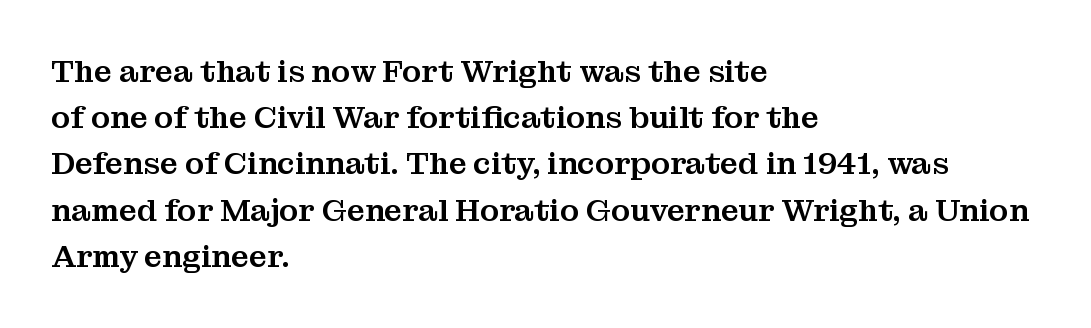
Q: Is the text italic (slanted)? A: No, it is upright.
Q: Is the typeface a serif or a sans-serif typeface? A: Serif.
Q: Is the text underlined? A: No.
Q: How is the paragraph aligned? A: Left-aligned.
Q: Is the spacing between letters normal or unusually wide? A: Normal.
Q: Is the spacing between lines tight, normal or loose? A: Normal.
Q: Width (condensed, normal, or wide)? A: Normal.
Q: Stroke contrast? A: Medium.
Q: x-height? A: Medium.
Q: Monospaced? A: No.
